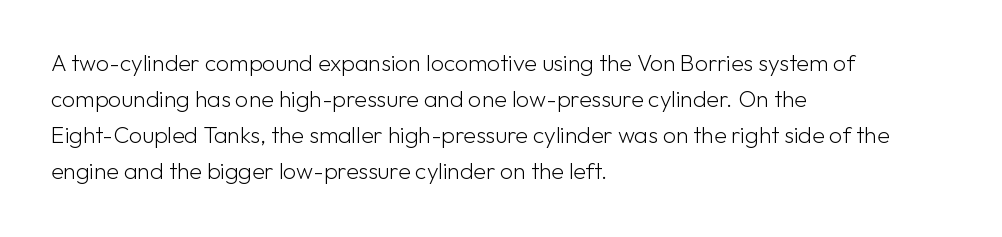
Nothing unusual about the tracking: characters are spaced as the font intends. The typesetter chose a ragged-right arrangement here. Vertical strokes here are truly vertical. In terms of leading, this rendering sits right in the middle.
